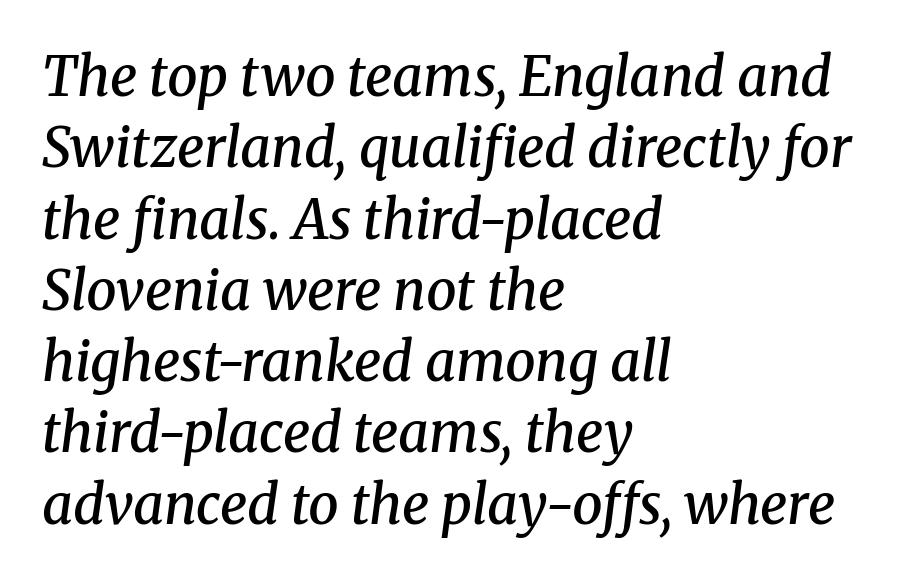
Q: Is the text bold? A: Semi-bold.
Q: Is the text italic (slanted)? A: Yes, it leans right by about 8 degrees.
Q: Is the typeface a serif or a sans-serif typeface? A: Serif.
Q: Is the text underlined? A: No.
Q: How is the paragraph aligned? A: Left-aligned.
Q: Is the spacing between letters normal or unusually wide? A: Normal.
Q: Is the spacing between lines tight, normal or loose? A: Normal.
Q: Width (condensed, normal, or wide)? A: Normal.
Q: Stroke contrast? A: Medium.
Q: x-height? A: Medium.
Q: Monospaced? A: No.
